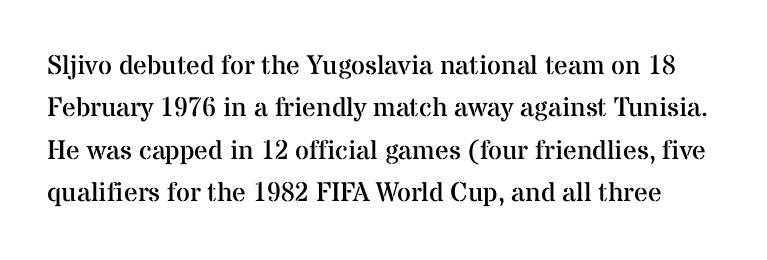
Q: Is the text bold? A: No.
Q: Is the text italic (slanted)? A: No, it is upright.
Q: Is the text underlined? A: No.
Q: Is the spacing between letters normal or unusually wide? A: Normal.
Q: Is the spacing between lines tight, normal or loose? A: Normal.
